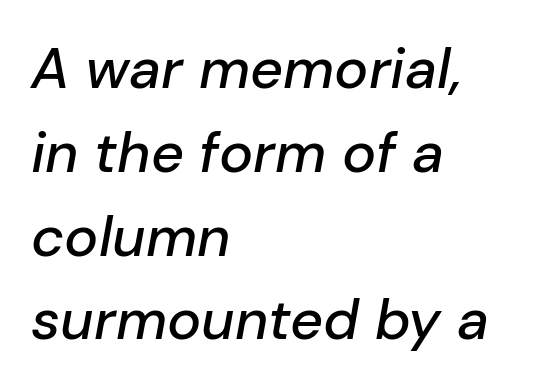
These lines are rendered in a variable-pitch font. If you drew a line through each stem, it would be angled. You could call the tracking neutral — neither tight nor loose. The lines are quadded left. The line-height multiplier appears to be the usual default. Beneath every word, the page is bare.
